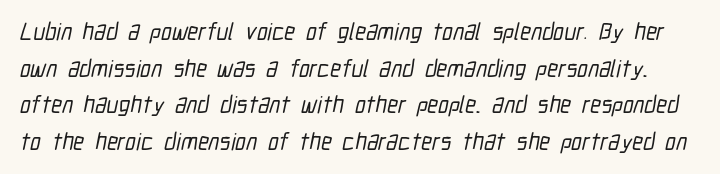
A typesetter would call this leading conventional body-copy spacing. The space beneath each line is pristine and unruled. Look at the tracking — it's just the regular setting, nothing added.
